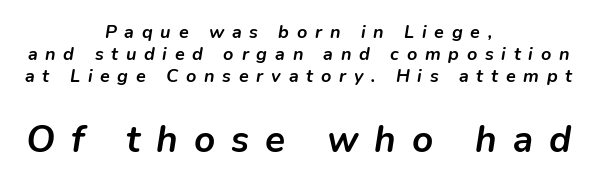
The image shows 37 px semibold type, italic (leaning right); set centered, line spacing 1.22x, unusually wide letter spacing (+0.43 em), not underlined; the second (bottom) block is 2.06x larger; low stroke contrast and a medium x-height.
